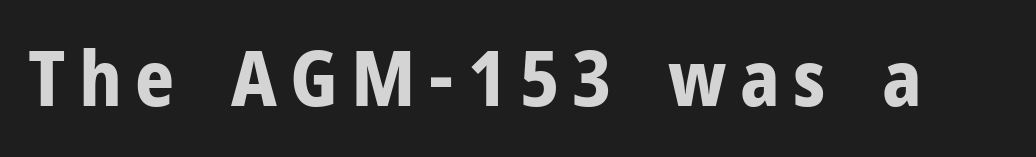
{"serif": "no", "italic": "no", "bold": "yes", "weight": "bold", "width": "normal", "stroke_contrast": "low", "x_height": "medium", "monospaced": "no", "underline": "no", "glyph_px": 77}
